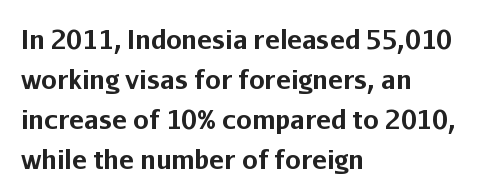
{"italic": "no", "bold": "yes", "underline": "no", "align": "left", "line_spacing": "normal", "line_spacing_ratio": 1.6, "letter_spacing": "normal", "letter_spacing_em": 0.0, "glyph_px": 25}
